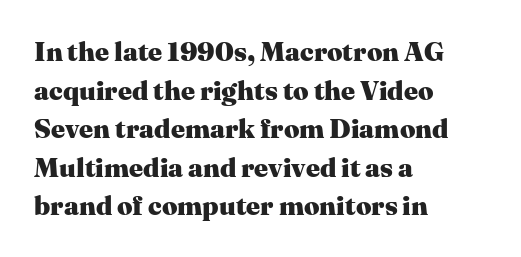
{"italic": "no", "bold": "yes", "underline": "no", "align": "left", "line_spacing": "normal", "line_spacing_ratio": 1.43, "letter_spacing": "normal", "letter_spacing_em": 0.0, "glyph_px": 27}
